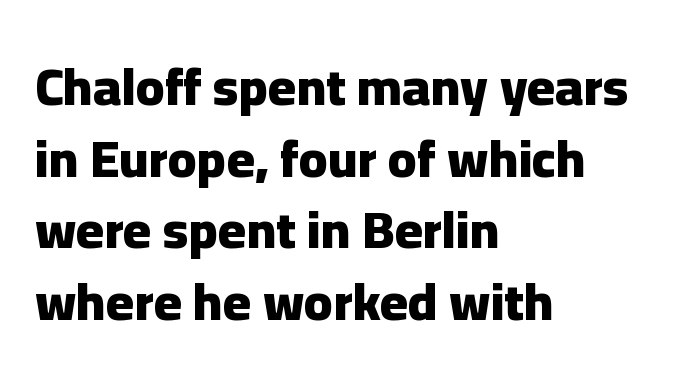
This sample is left-justified, so line endings fall wherever the words run out. Students, observe: this is what conventionally led text looks like. This sample uses plain, unmodified letter spacing. Typesetter's note: full bold, strokes at maximum text heaviness.
